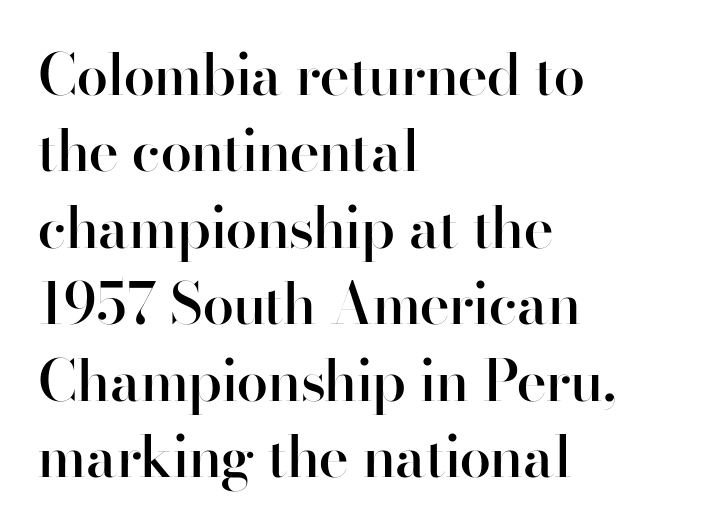
{"serif": "no", "italic": "no", "bold": "semi", "weight": "semibold", "width": "normal", "stroke_contrast": "high", "x_height": "small", "monospaced": "no", "underline": "no", "align": "left", "line_spacing": "normal", "line_spacing_ratio": 1.34, "letter_spacing": "normal", "letter_spacing_em": 0.0, "glyph_px": 57}
